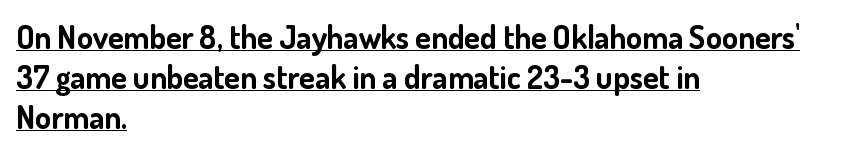
The image shows 32 px bold sans-serif type, upright; set left-aligned, normal line spacing (1.25x), normal letter spacing, underlined; low stroke contrast and a small x-height.
